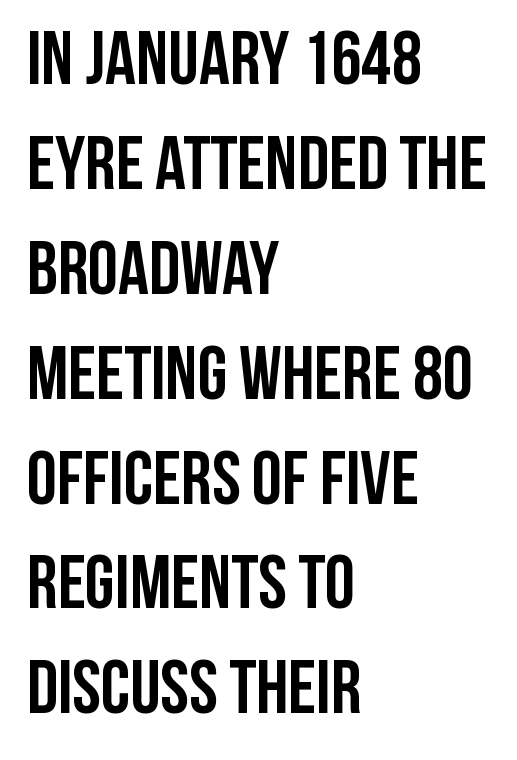
The image shows 76 px semibold, condensed sans-serif type, upright; set left-aligned, normal line spacing (1.38x), normal letter spacing, not underlined; low stroke contrast and a large x-height.
